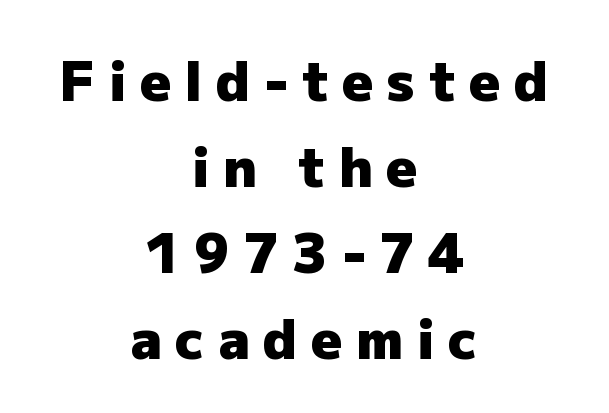
Q: Is the text bold? A: Yes.
Q: Is the text italic (slanted)? A: No, it is upright.
Q: Is the typeface a serif or a sans-serif typeface? A: Sans-serif.
Q: Is the text underlined? A: No.
Q: How is the paragraph aligned? A: Centered.
Q: Is the spacing between letters normal or unusually wide? A: Unusually wide.
Q: Is the spacing between lines tight, normal or loose? A: Normal.
Q: Width (condensed, normal, or wide)? A: Normal.
Q: Stroke contrast? A: Low.
Q: x-height? A: Medium.
Q: Monospaced? A: No.
